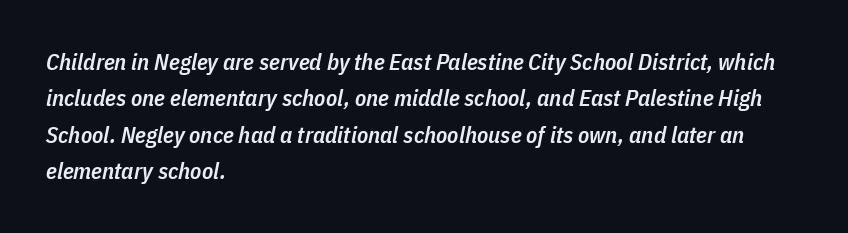
{"italic": "yes", "lean": "right", "slant_degrees": 11, "bold": "semi", "underline": "no", "align": "left", "line_spacing": "normal", "line_spacing_ratio": 1.58, "letter_spacing": "normal", "letter_spacing_em": 0.0, "glyph_px": 23}
